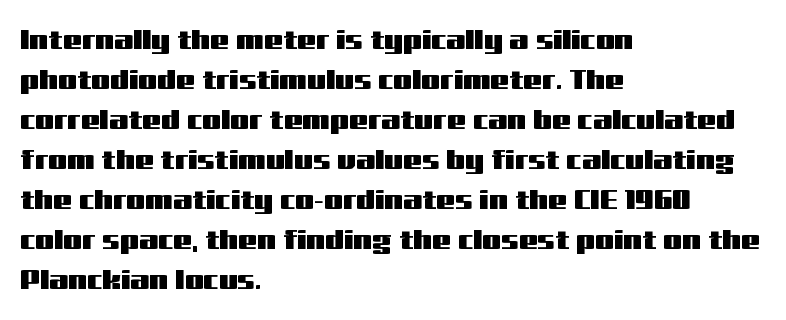
Regular leading. The zone under the glyphs is completely vacant. Italic? Not at all — the glyphs are vertical. A typesetter would call this zero additional tracking. Leftover space on each line is placed entirely after the last word.
